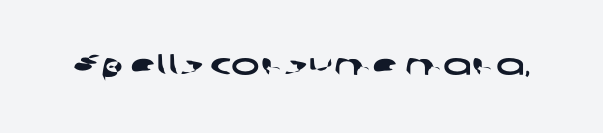
The image shows 30 px wide sans-serif type; set normal letter spacing, not underlined; low stroke contrast and a medium x-height.
